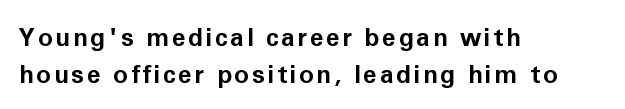
The typesetting leans heavy: a genuine bold. The type sits square on the baseline with zero lean. The zone under the glyphs is completely vacant. Notice how the passage keeps a crisp vertical edge on the left only.
